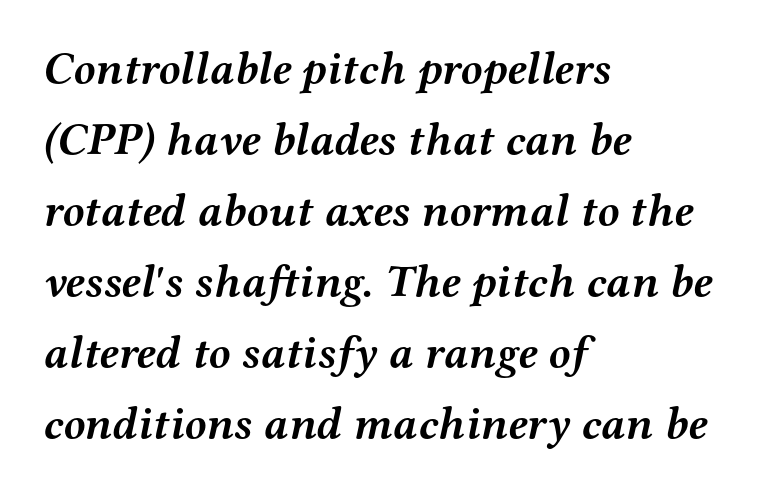
To sum up the face: it has serifs. The font is running at its bold setting. No word sits above an underline. The rendering uses natural spacing where letterforms have individual widths. Observe the ordinary spacing: letters are neighbours, not strangers.
